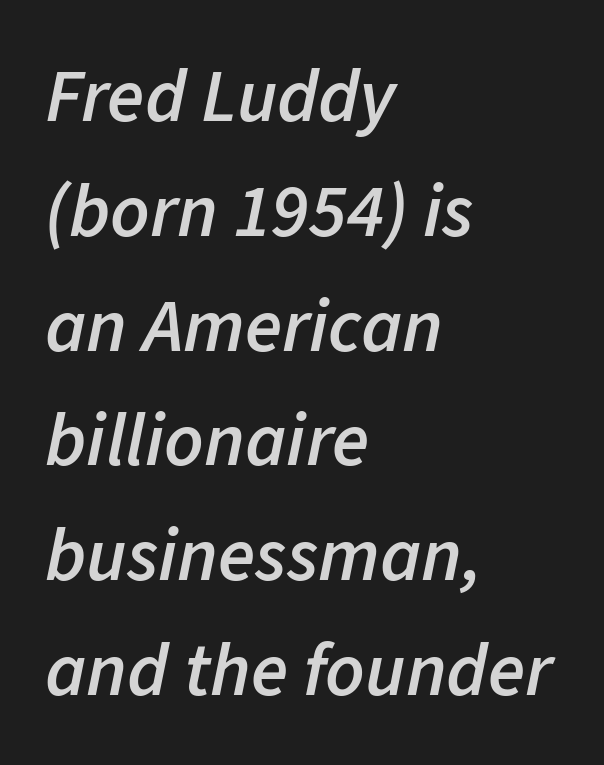
The image shows 76 px semibold type, italic (leaning right); set left-aligned, normal line spacing (1.51x), normal letter spacing, not underlined; low stroke contrast and a medium x-height.
